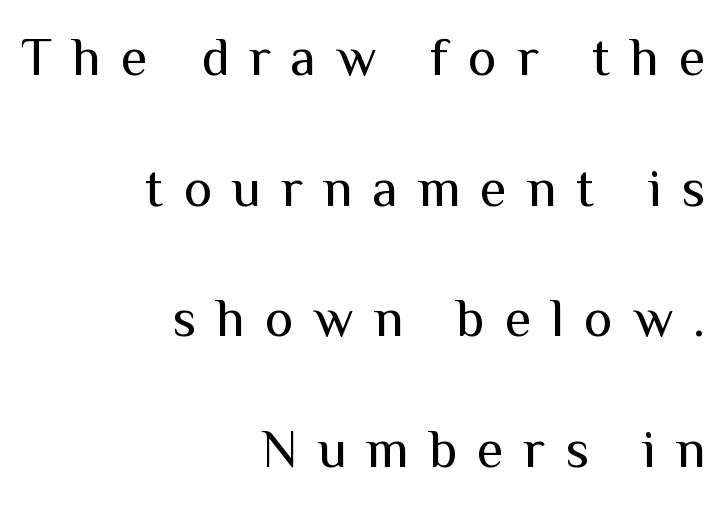
{"serif": "no", "italic": "no", "bold": "no", "weight": "regular", "width": "normal", "stroke_contrast": "medium", "x_height": "medium", "monospaced": "no", "underline": "no", "align": "right", "line_spacing": "loose", "line_spacing_ratio": 2.42, "letter_spacing": "wide", "letter_spacing_em": 0.37, "glyph_px": 54}
